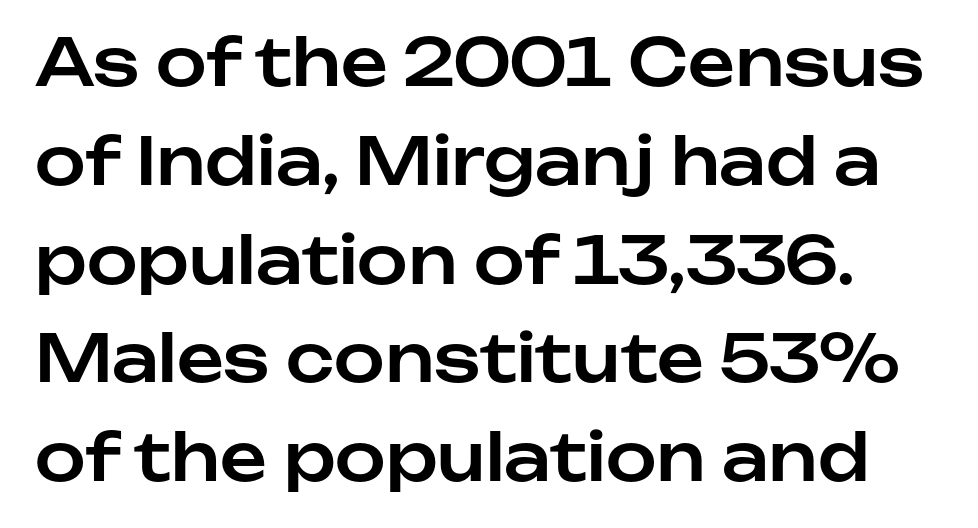
Beneath every word, the page is bare. Here the glyphs are tracked normally, forming tight word shapes. Is this a fixed-width face? No — the glyphs have proportional, varying widths. Font category for this specimen: sans-serif.
